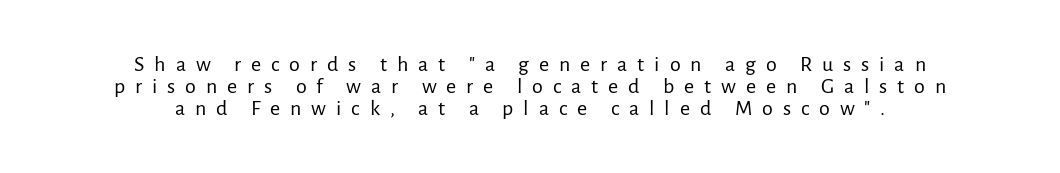
{"italic": "no", "bold": "no", "underline": "no", "align": "center", "line_spacing": "tight", "line_spacing_ratio": 1.0, "letter_spacing": "wide", "letter_spacing_em": 0.45, "glyph_px": 22}
